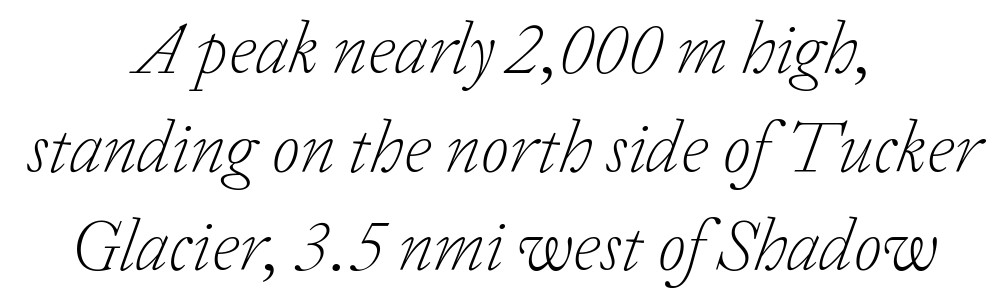
The image shows 73 px light serif type, italic (leaning right); set centered, normal line spacing (1.35x), normal letter spacing, not underlined; low stroke contrast and a medium x-height.
